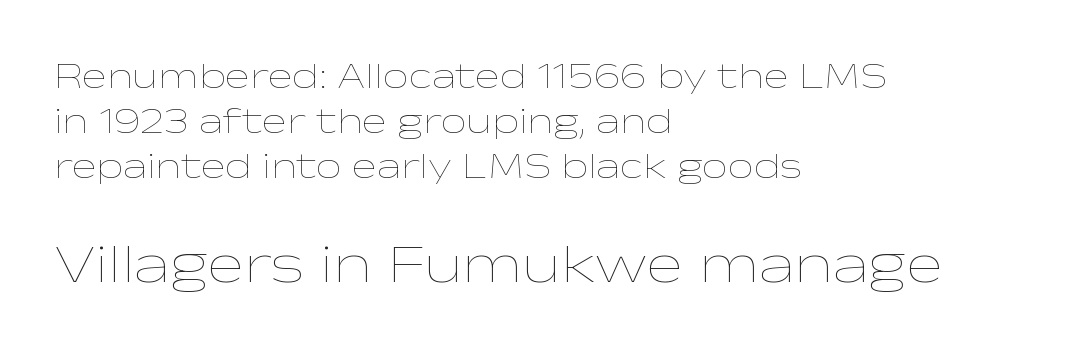
Which chunk is bigger? The second one — the bottom block dwarfs the top. Does the lettering tilt? It doesn't — this is upright. The letterforms sit shoulder to shoulder at normal distance. You could not count columns in this text — the font is proportionally spaced. Ink coverage per letter is moderate at most.
